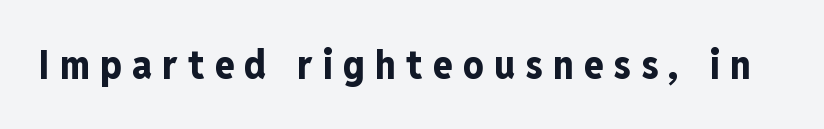
Think of a printed novel: that variable character pitch is what you see here. Descenders hang freely into open space. A sans-serif font was chosen for this passage. Short note: letters widely spaced. The glyphs have the mass of a bold cut. Unlike italic type, these characters show no tilt at all.
